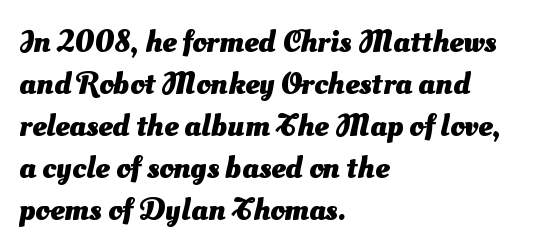
The image shows 32 px heavy sans-serif type; set left-aligned, normal line spacing (1.31x), normal letter spacing, not underlined; medium stroke contrast and a small x-height.
